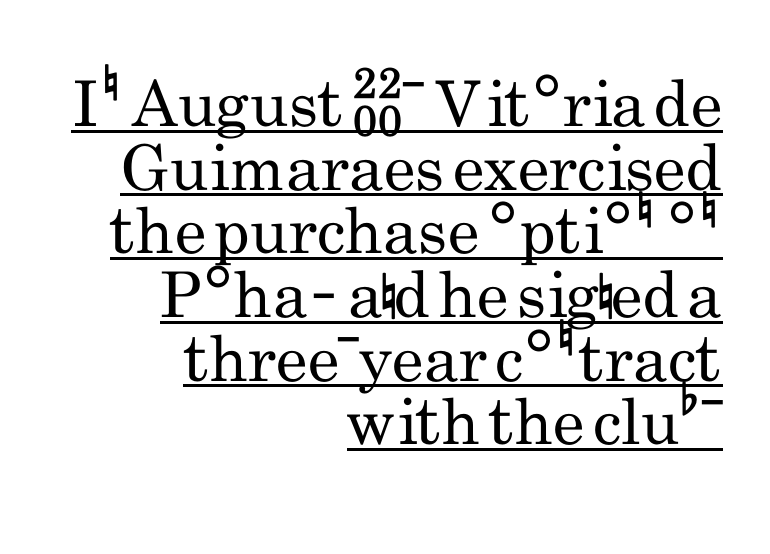
These lines are rendered in a variable-pitch font. The passage shown is not bold in any degree. The axis of the letterforms is exactly vertical. Stroke terminals: plain, sans-serif.
